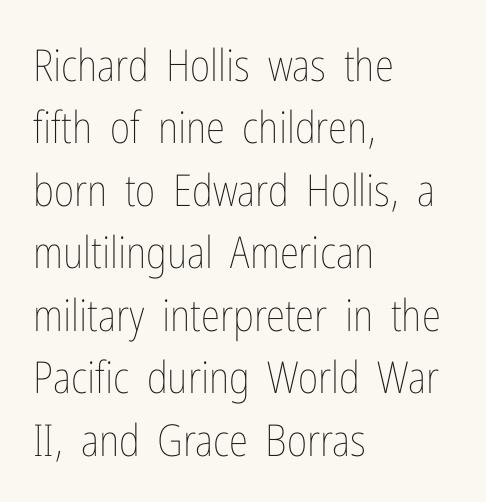
The image shows 44 px thin, condensed type, upright; set left-aligned, normal line spacing (1.42x), normal letter spacing, not underlined; low stroke contrast and a medium x-height.
